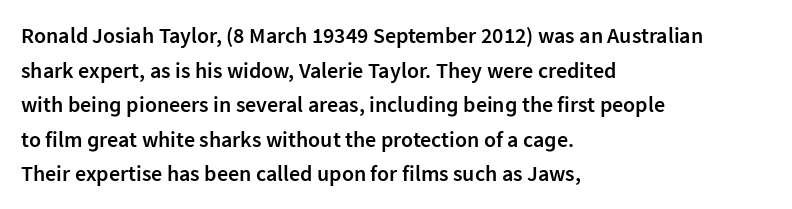
{"italic": "no", "bold": "semi", "underline": "no", "align": "left", "line_spacing": "normal", "line_spacing_ratio": 1.57, "letter_spacing": "normal", "letter_spacing_em": 0.0, "glyph_px": 22}
